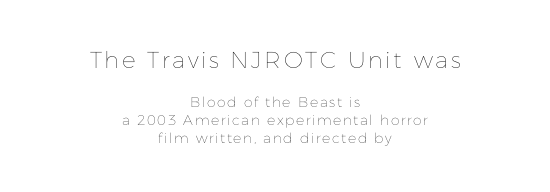
Q: Is the text bold? A: No.
Q: Is the text italic (slanted)? A: No, it is upright.
Q: Is the text underlined? A: No.
Q: How is the paragraph aligned? A: Centered.
Q: Is the spacing between lines tight, normal or loose? A: Normal.
Q: Which block of text is set in a larger size, the first (top) or the second (bottom)? A: The first (top) one.
